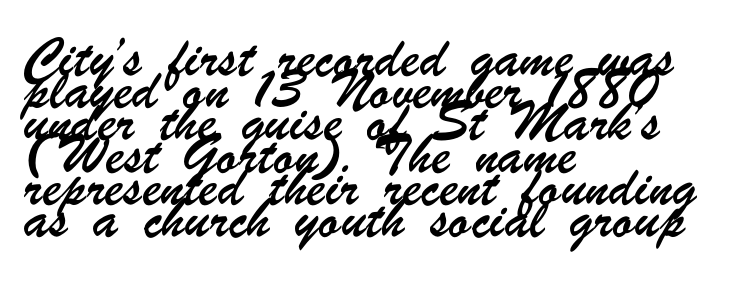
What stands out about the letter spacing? Nothing — it is the standard amount. Each row of text sits above clean, open space. Line beginnings align vertically; line endings do not. The leading is moderate, giving the passage an even texture.
